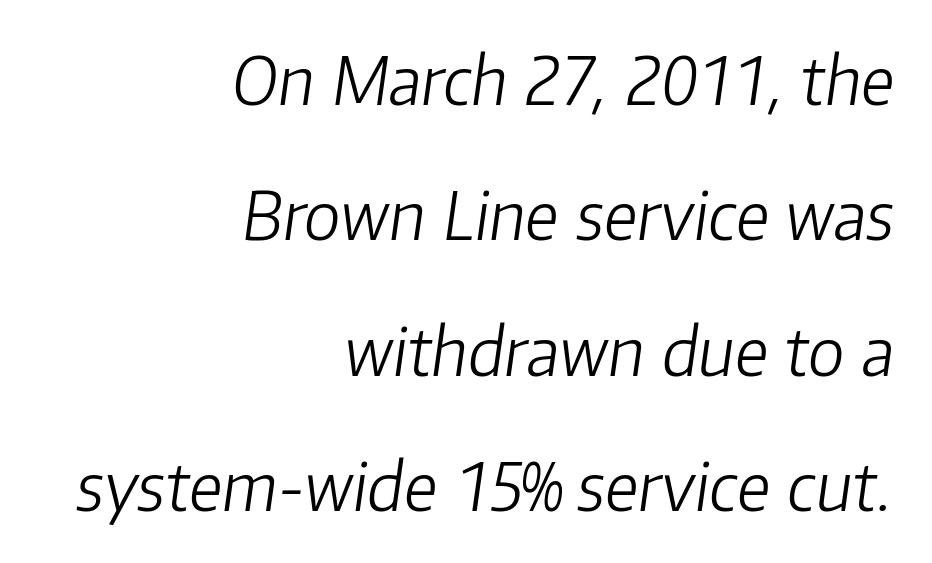
Q: Is the text bold? A: No.
Q: Is the text italic (slanted)? A: Yes, it leans right by about 8 degrees.
Q: Is the text underlined? A: No.
Q: How is the paragraph aligned? A: Right-aligned.
Q: Is the spacing between letters normal or unusually wide? A: Normal.
Q: Is the spacing between lines tight, normal or loose? A: Loose.
Q: Width (condensed, normal, or wide)? A: Normal.
Q: Stroke contrast? A: Low.
Q: x-height? A: Medium.
Q: Monospaced? A: No.
